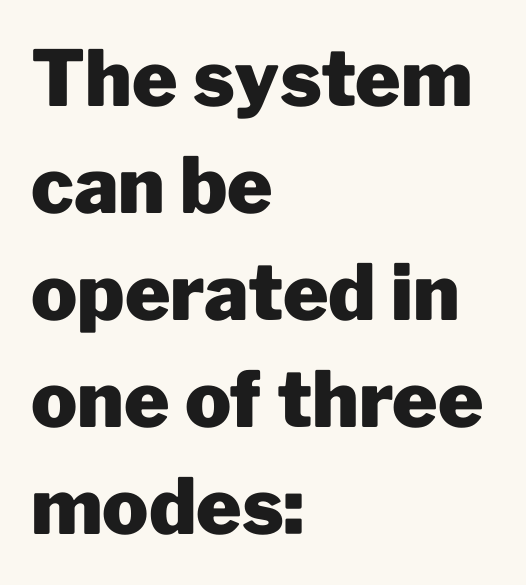
You'd pick this weight for a headline — it's a proper bold. Characters remain perfectly vertical along every line. Leftover space on each line is placed entirely after the last word. Letter spacing: default. The type family on display is of the sans-serif kind. Successive baselines arrive at the customary interval.
